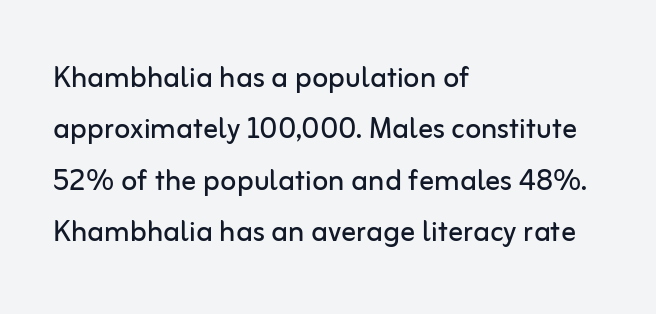
{"serif": "no", "italic": "no", "bold": "no", "weight": "regular", "width": "normal", "stroke_contrast": "low", "x_height": "medium", "monospaced": "no", "underline": "no", "align": "left", "line_spacing": "normal", "line_spacing_ratio": 1.39, "letter_spacing": "normal", "letter_spacing_em": 0.0, "glyph_px": 37}
